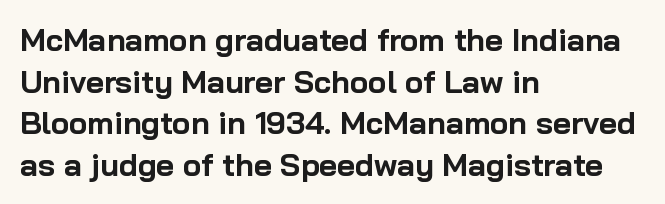
The passage shown is typed in a proportional face where columns would drift. No italicization has been applied; the sample stays upright. The passage shown is typeset with a sans-serif family. Underlining? Definitely not there. Heavy, bold letterforms. Left-aligned paragraph, ragged on the right.
